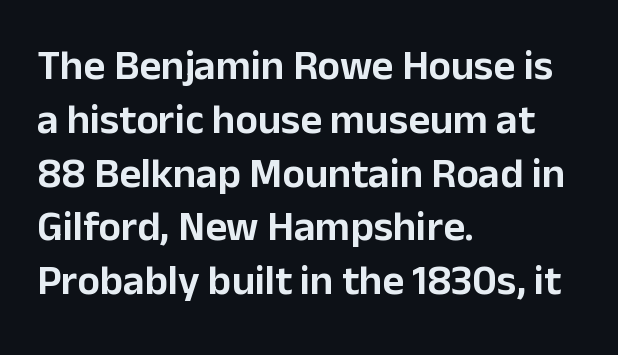
Q: Is the text italic (slanted)? A: No, it is upright.
Q: Is the typeface a serif or a sans-serif typeface? A: Sans-serif.
Q: Is the text underlined? A: No.
Q: How is the paragraph aligned? A: Left-aligned.
Q: Is the spacing between letters normal or unusually wide? A: Normal.
Q: Is the spacing between lines tight, normal or loose? A: Normal.
Q: Width (condensed, normal, or wide)? A: Normal.
Q: Stroke contrast? A: Low.
Q: x-height? A: Medium.
Q: Monospaced? A: No.
